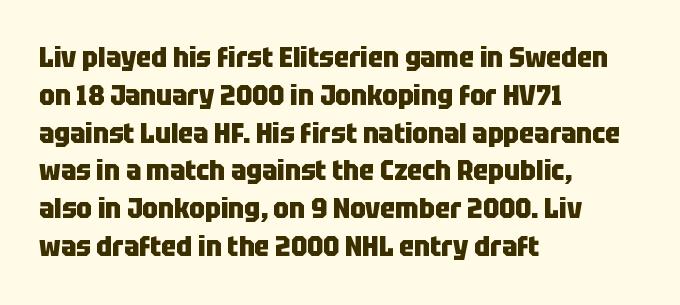
The words here are not underlined. The rendering shows plain stroke endings on the letterforms — a sans-serif design. The typesetting leans heavy: a genuine bold. These lines are rendered in a variable-pitch font.
